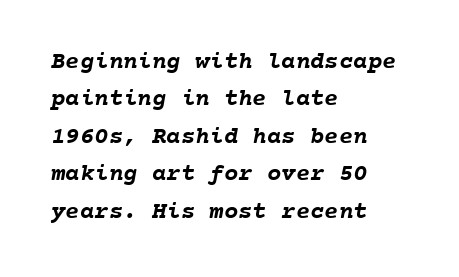
Leading: standard. Plenty of ink on the page — the face is bold. Letter spacing: default. These lines stack with their left ends in a neat column.
